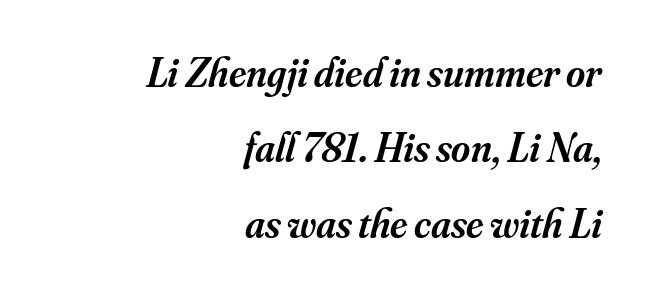
This rendering features lettering with no underline. Font category for this specimen: serif. These lines are rendered in a variable-pitch font. Line ends are locked; line starts wander. Quick note: italic. Strokes here are thickened, but only to semibold level.
